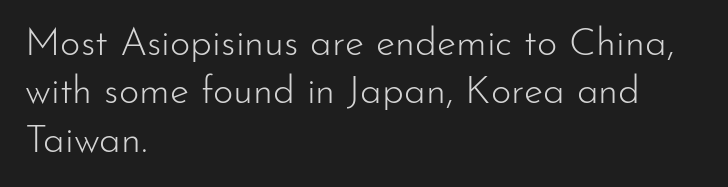
The image shows 39 px light sans-serif type, upright; set left-aligned, line spacing 1.24x, normal letter spacing, not underlined; low stroke contrast and a small x-height.
